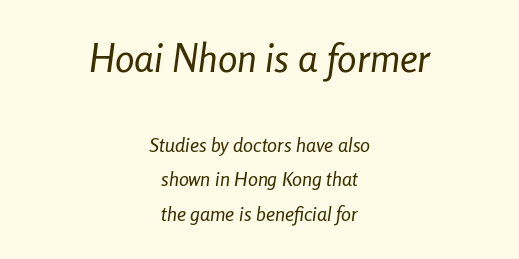
These glyphs show unthickened strokes, regular width or finer. Tall strokes in this sample are angled rather than plumb. Of the two passages, the one on top uses the larger point size. Just letters on the line, the space beneath them empty. Proportional: the letters do not fall into vertical columns.
